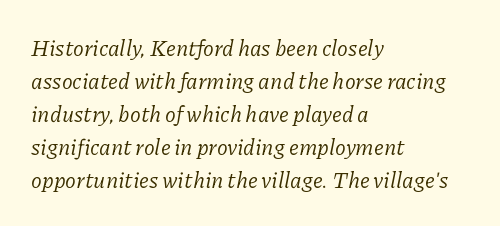
Beneath every word, the page is bare. Designer's note — italics engaged. Unbolded letterforms with no extra heft. Compared with typical paragraphs, the rows here are spaced about the same.
